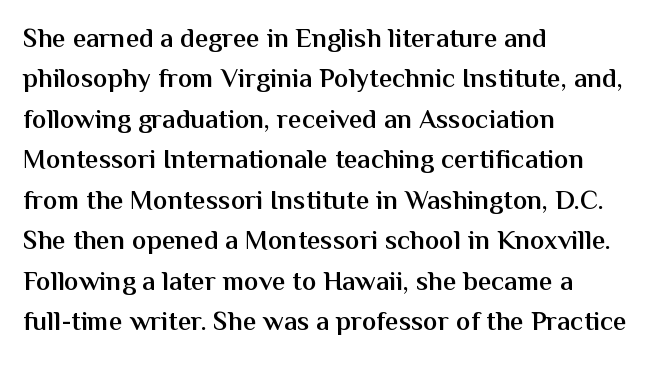
The image shows 27 px text type, upright; set left-aligned, normal line spacing (1.5x), normal letter spacing, not underlined.
